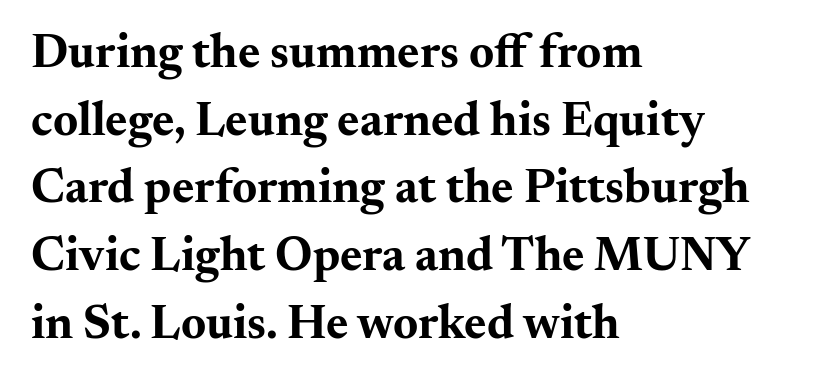
The image shows 48 px bold, wide serif type, upright; set left-aligned, normal line spacing (1.41x), normal letter spacing, not underlined; medium stroke contrast and a small x-height.
